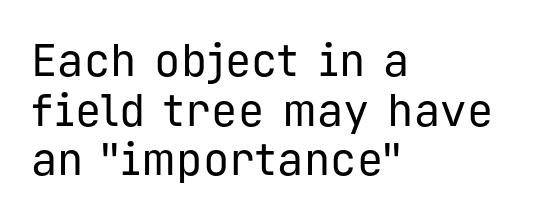
Do the characters align in a grid? Yes, the font is monospaced. Any mark beneath the type? The region is blank. The leading is snug, giving the passage a crowded texture. Stems and bowls with no extra thickness — not bold. Short and long lines alike share a common starting point at left.
